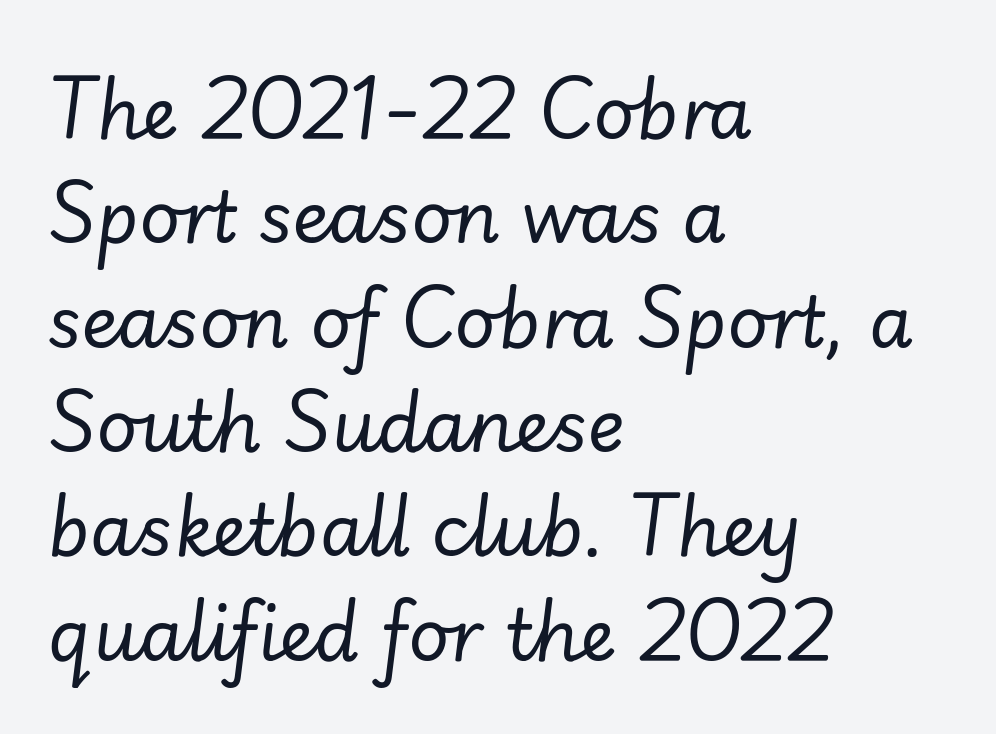
Glance below the letters and you will spot only blank space. Tall strokes in this sample are angled rather than plumb. Think standard paragraph weight, or any step lighter than that. Think of a printed novel: that variable character pitch is what you see here. Normally led — the rows are evenly, conventionally spaced.
